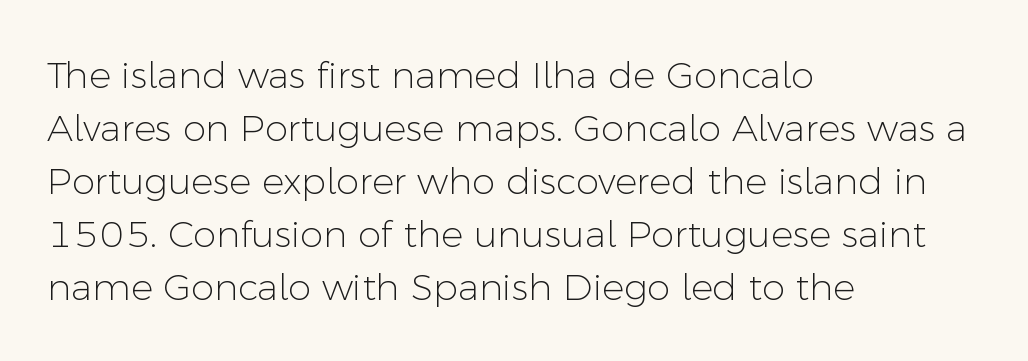
{"serif": "no", "italic": "no", "bold": "no", "weight": "light", "width": "normal", "stroke_contrast": "low", "x_height": "medium", "monospaced": "no", "underline": "no", "align": "left", "line_spacing": "normal", "line_spacing_ratio": 1.43, "letter_spacing": "normal", "letter_spacing_em": 0.0, "glyph_px": 37}
